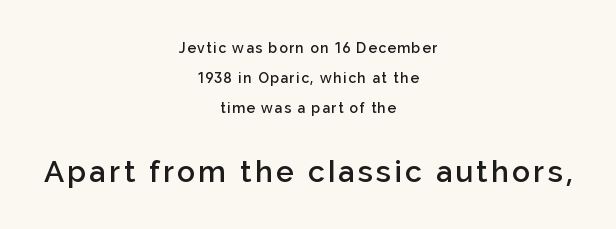
Decoration check: the copy has no underline. These lines are centered, leaving both edges ragged. Examine the stroke ends and you'll find no serifs. Proportional: the letters do not fall into vertical columns.
